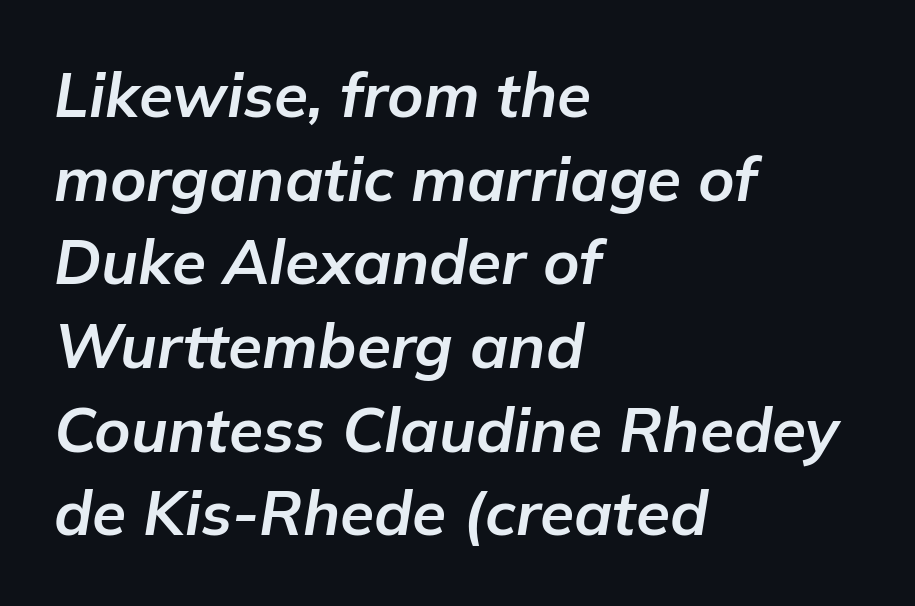
{"italic": "yes", "lean": "right", "slant_degrees": 9, "bold": "yes", "weight": "bold", "width": "normal", "stroke_contrast": "low", "x_height": "medium", "monospaced": "no", "underline": "no", "align": "left", "line_spacing": "normal", "line_spacing_ratio": 1.35, "letter_spacing": "normal", "letter_spacing_em": 0.0, "glyph_px": 62}
